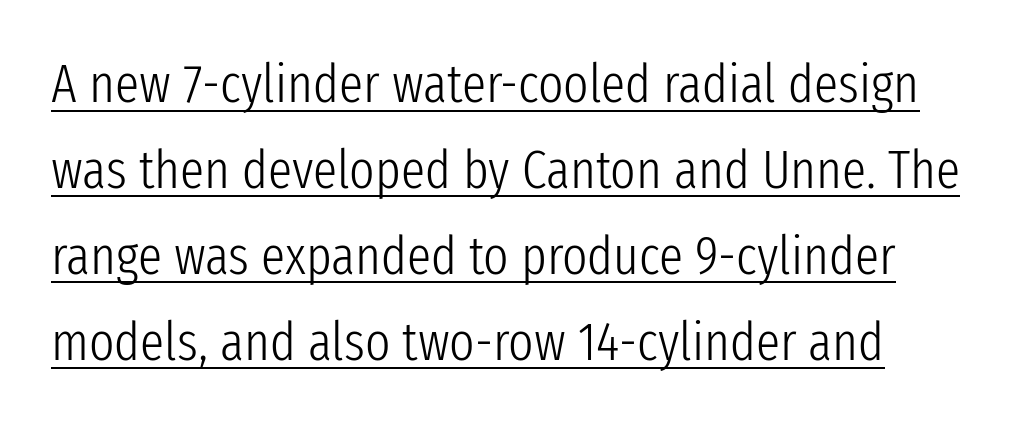
The image shows 54 px light, condensed sans-serif type, upright; set normal line spacing (1.59x), normal letter spacing, underlined; low stroke contrast and a medium x-height.
